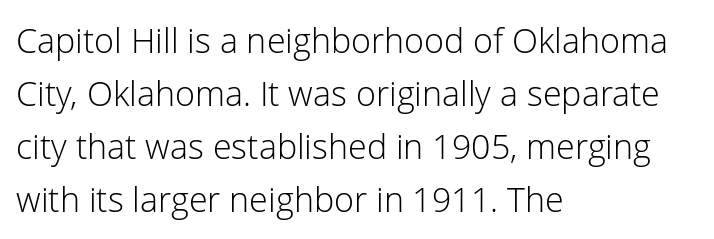
Q: Is the text bold? A: No.
Q: Is the text italic (slanted)? A: No, it is upright.
Q: Is the typeface a serif or a sans-serif typeface? A: Sans-serif.
Q: Is the text underlined? A: No.
Q: How is the paragraph aligned? A: Left-aligned.
Q: Is the spacing between letters normal or unusually wide? A: Normal.
Q: Is the spacing between lines tight, normal or loose? A: Normal.
Q: Width (condensed, normal, or wide)? A: Normal.
Q: Stroke contrast? A: Low.
Q: x-height? A: Medium.
Q: Monospaced? A: No.
